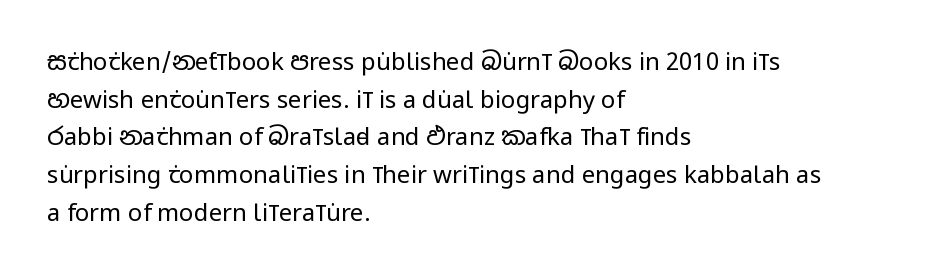
The image shows 24 px text type, upright; set left-aligned, normal line spacing (1.57x), normal letter spacing, not underlined.
